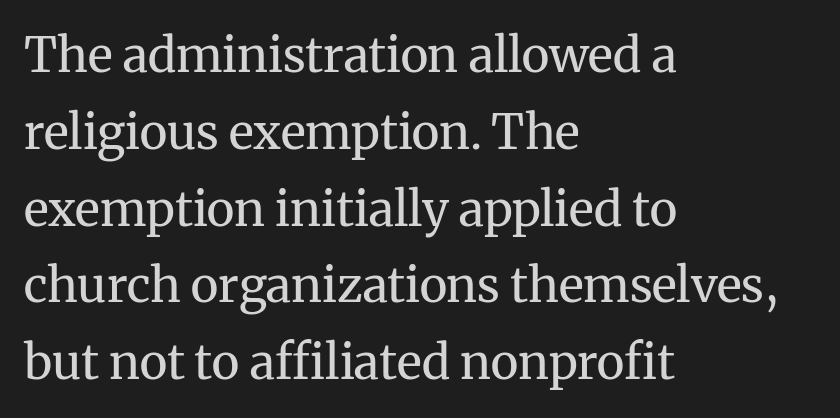
Q: Is the text bold? A: No.
Q: Is the text italic (slanted)? A: No, it is upright.
Q: Is the typeface a serif or a sans-serif typeface? A: Serif.
Q: Is the text underlined? A: No.
Q: How is the paragraph aligned? A: Left-aligned.
Q: Is the spacing between letters normal or unusually wide? A: Normal.
Q: Is the spacing between lines tight, normal or loose? A: Normal.
Q: Width (condensed, normal, or wide)? A: Normal.
Q: Stroke contrast? A: Medium.
Q: x-height? A: Medium.
Q: Monospaced? A: No.
